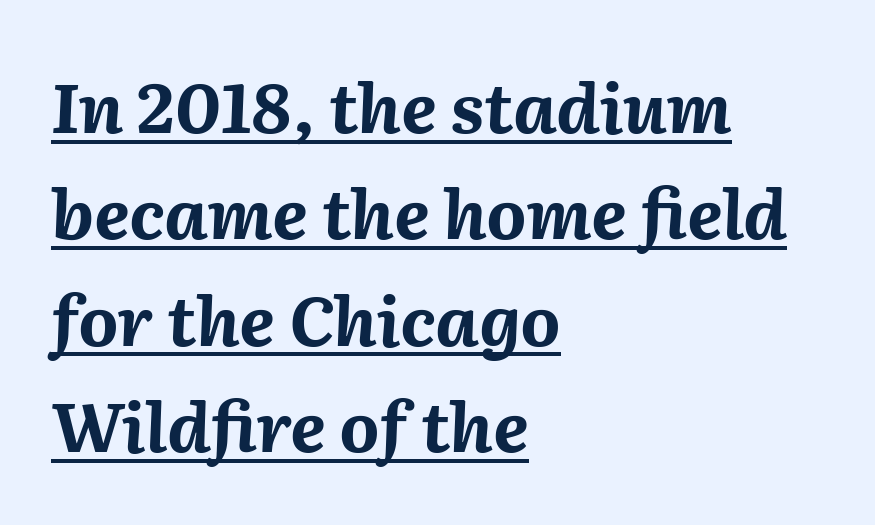
Q: Is the text bold? A: Yes.
Q: Is the text italic (slanted)? A: Yes, it leans right by about 2 degrees.
Q: Is the text underlined? A: Yes.
Q: How is the paragraph aligned? A: Left-aligned.
Q: Is the spacing between letters normal or unusually wide? A: Normal.
Q: Is the spacing between lines tight, normal or loose? A: Normal.
Q: Width (condensed, normal, or wide)? A: Normal.
Q: Stroke contrast? A: Medium.
Q: x-height? A: Medium.
Q: Monospaced? A: No.
